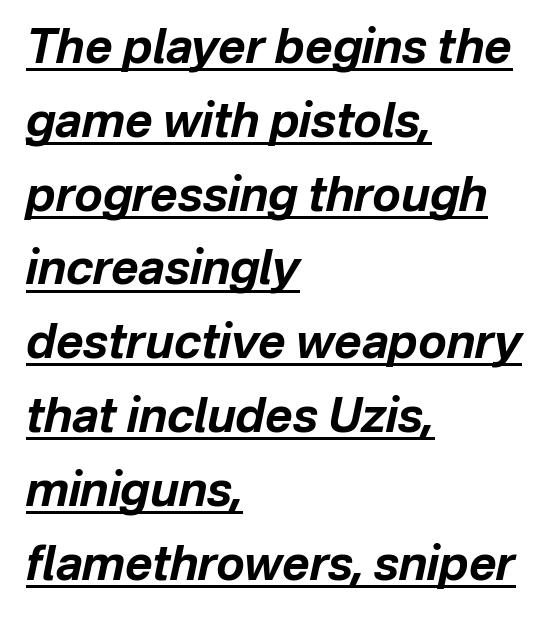
Q: Is the text bold? A: Yes.
Q: Is the text italic (slanted)? A: Yes, it leans right by about 12 degrees.
Q: Is the text underlined? A: Yes.
Q: How is the paragraph aligned? A: Left-aligned.
Q: Is the spacing between letters normal or unusually wide? A: Normal.
Q: Is the spacing between lines tight, normal or loose? A: Normal.
Q: Width (condensed, normal, or wide)? A: Normal.
Q: Stroke contrast? A: Low.
Q: x-height? A: Medium.
Q: Monospaced? A: No.
